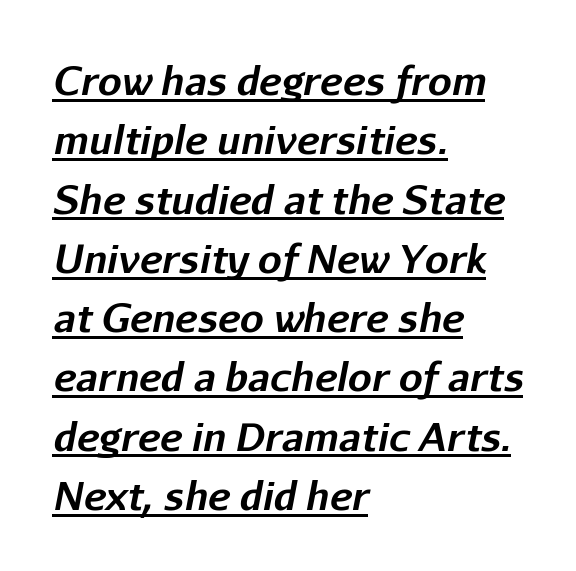
The image shows 38 px bold type, italic (leaning right); set left-aligned, normal line spacing (1.56x), normal letter spacing, underlined; low stroke contrast and a medium x-height.
